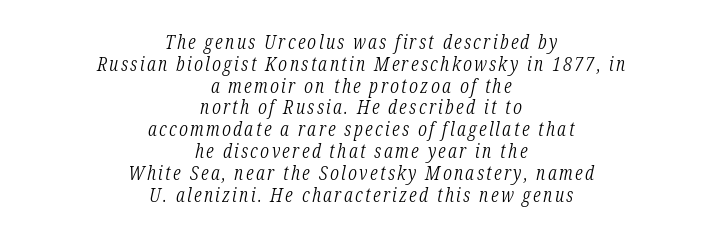
The image shows 20 px text type, italic (leaning right); set centered, tight line spacing (1.09x), not underlined.
